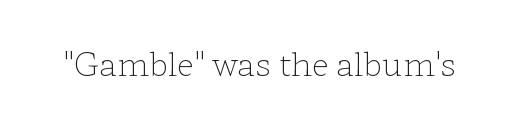
Stem width sits at or under what a default text font uses. Is this a sans? No — the strokes have serifs. What stands out about the letter spacing? Nothing — it is the standard amount. Spacing verdict: proportional, widths tailored to each character. Unlike italic type, these characters show no tilt at all.
